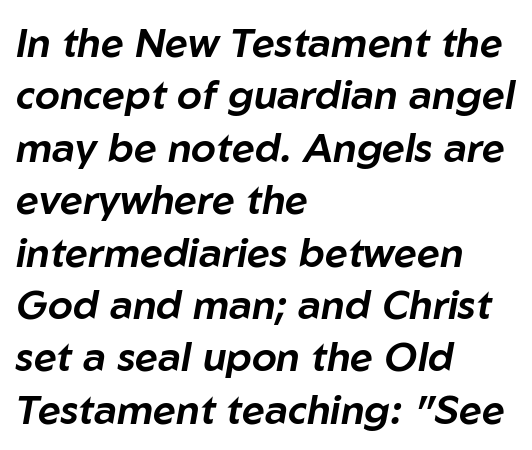
The passage is arranged the way most books set body copy — flush left. The passage shown has conventional tracking throughout. The text carries the slant typical of an italic or oblique font. The words here are not underlined.
